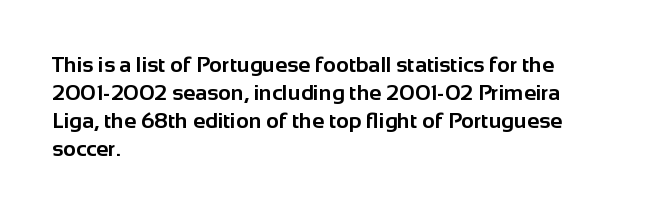
The image shows 22 px bold type, upright; set left-aligned, normal line spacing (1.27x), normal letter spacing, not underlined.
